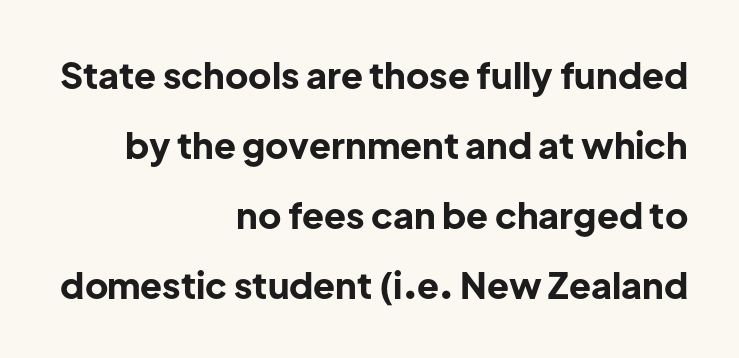
The image shows 36 px bold sans-serif type, upright; set right-aligned, loose line spacing (1.94x), normal letter spacing, not underlined; low stroke contrast and a medium x-height.
